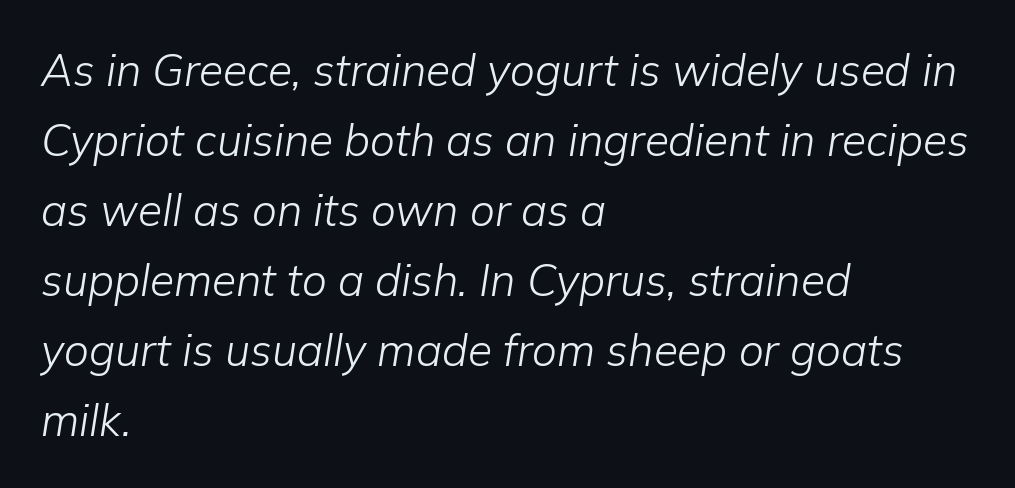
{"italic": "yes", "lean": "right", "slant_degrees": 9, "bold": "no", "weight": "light", "width": "normal", "stroke_contrast": "low", "x_height": "medium", "monospaced": "no", "underline": "no", "align": "left", "line_spacing": "normal", "line_spacing_ratio": 1.59, "letter_spacing": "normal", "letter_spacing_em": 0.0, "glyph_px": 44}
